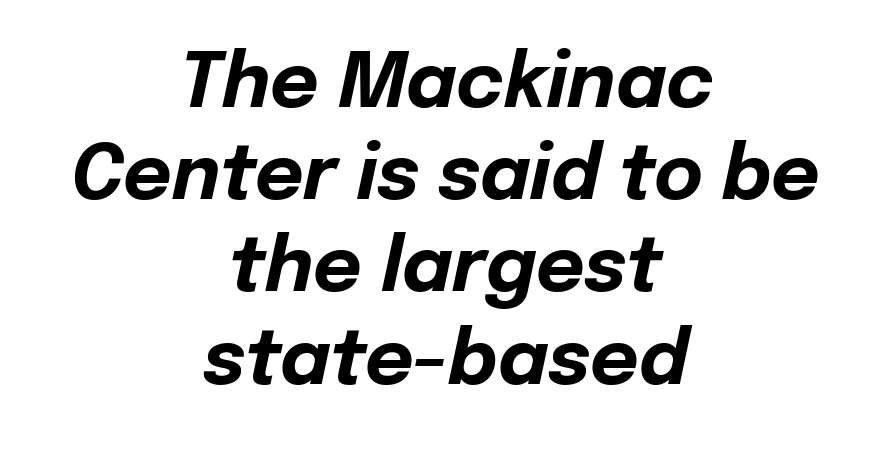
The image shows 75 px bold type, italic (leaning right); set centered, line spacing 1.23x, normal letter spacing, not underlined; low stroke contrast and a medium x-height.
